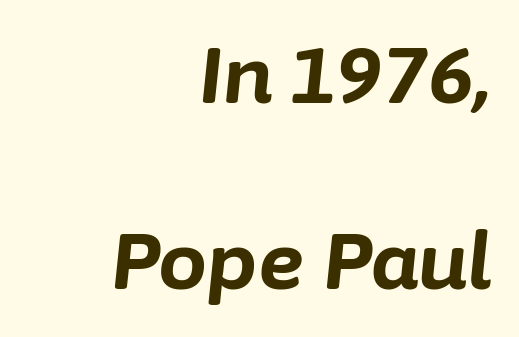
The image shows 78 px bold type, italic (leaning right); set right-aligned, loose line spacing (2.38x), normal letter spacing, not underlined; low stroke contrast and a medium x-height.
